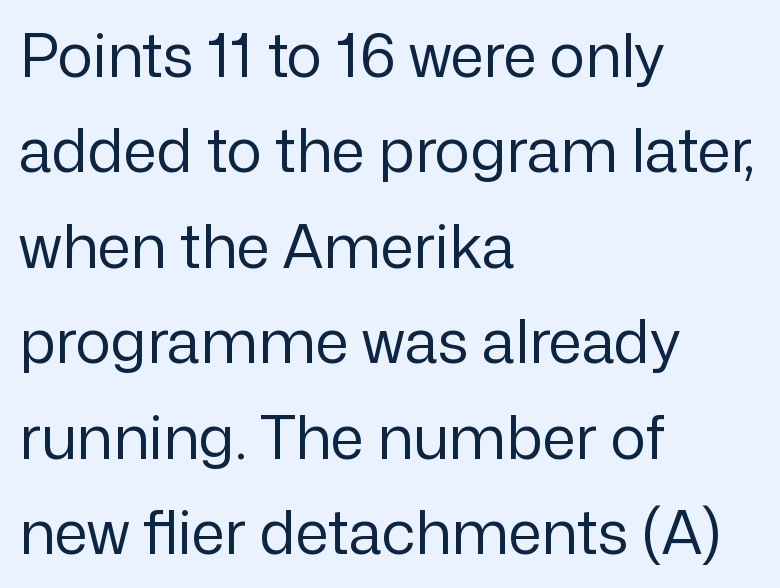
{"serif": "no", "italic": "no", "bold": "no", "weight": "regular", "width": "normal", "stroke_contrast": "low", "x_height": "medium", "monospaced": "no", "underline": "no", "align": "left", "line_spacing": "normal", "line_spacing_ratio": 1.59, "letter_spacing": "normal", "letter_spacing_em": 0.0, "glyph_px": 60}
